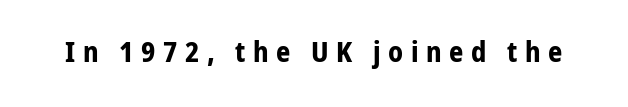
Quick note: not italic, upright. The rendering inserts visible extra space after every character. Each letter keeps its own natural width here, so spacing adapts to shape. Observe the absence of serifs on each vertical stroke in this sample.
